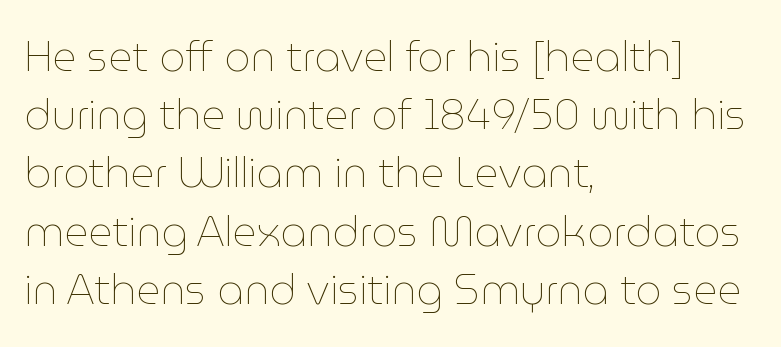
When letters stand straight like this, we call the style roman or upright. Note the varied advance widths — an 'i' is clearly narrower than an 'm'. If you drew a ruler down the left edge, every line would touch it. The string is rendered with underlining switched off. Notice how descenders clear the ascenders below comfortably — that's standard leading. The type is set solid horizontally, with unmodified tracking.
